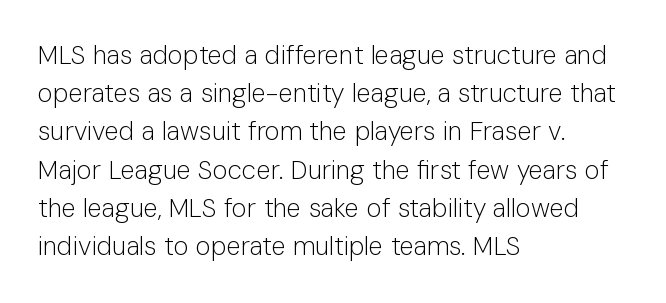
Q: Is the text bold? A: No.
Q: Is the text italic (slanted)? A: No, it is upright.
Q: Is the text underlined? A: No.
Q: How is the paragraph aligned? A: Left-aligned.
Q: Is the spacing between letters normal or unusually wide? A: Normal.
Q: Is the spacing between lines tight, normal or loose? A: Normal.
